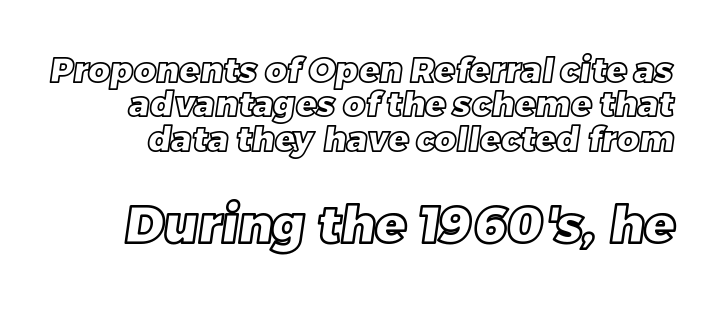
The composition opens small and finishes big. In terms of letterspacing, this is plain default setting. Spacing verdict: proportional, widths tailored to each character. Students, observe: this is what under-led, compact text looks like. No word sits above an underline.
